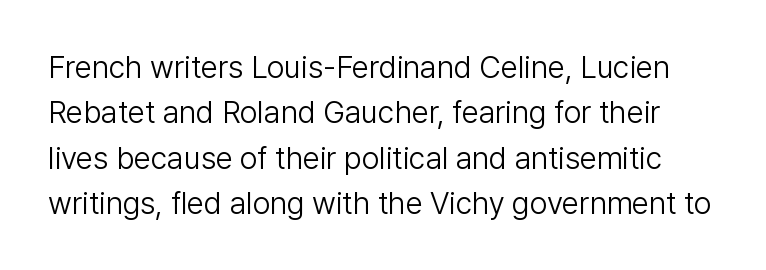
The image shows 31 px light sans-serif type, upright; set normal line spacing (1.46x), normal letter spacing, not underlined; low stroke contrast and a medium x-height.
